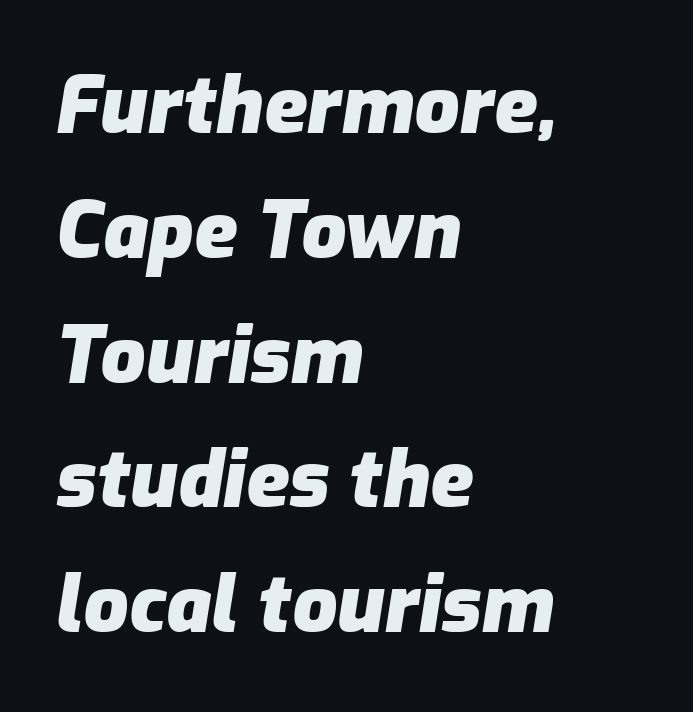
Q: Is the text bold? A: Yes.
Q: Is the text italic (slanted)? A: Yes, it leans right by about 9 degrees.
Q: Is the text underlined? A: No.
Q: How is the paragraph aligned? A: Left-aligned.
Q: Is the spacing between letters normal or unusually wide? A: Normal.
Q: Is the spacing between lines tight, normal or loose? A: Normal.
Q: Width (condensed, normal, or wide)? A: Normal.
Q: Stroke contrast? A: Low.
Q: x-height? A: Medium.
Q: Monospaced? A: No.
